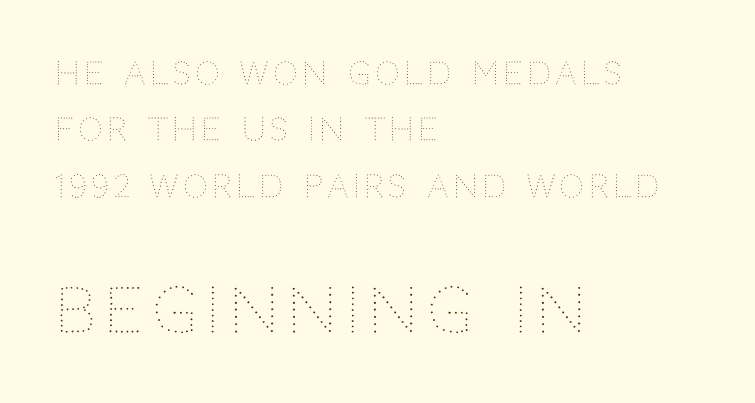
The letters advance in unequal steps, a hallmark of proportional type. This layout puts the modest block above and the oversized block below. Bold? No — there's no thickening of the strokes. The gap between lines stays unmarked. Horizontally, the lines are justified to the leading edge only. Posture: upright roman.
